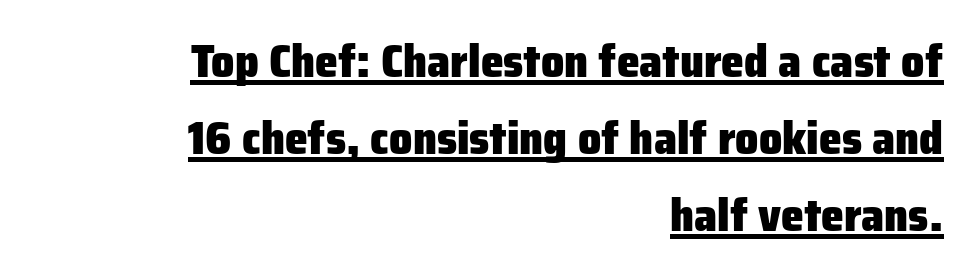
The image shows 46 px heavy sans-serif type, upright; set right-aligned, normal line spacing (1.67x), normal letter spacing, underlined; low stroke contrast and a medium x-height.
